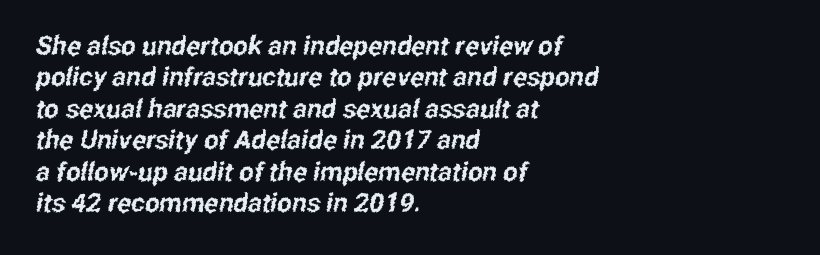
Q: Is the text underlined? A: No.
Q: How is the paragraph aligned? A: Left-aligned.
Q: Is the spacing between letters normal or unusually wide? A: Normal.
